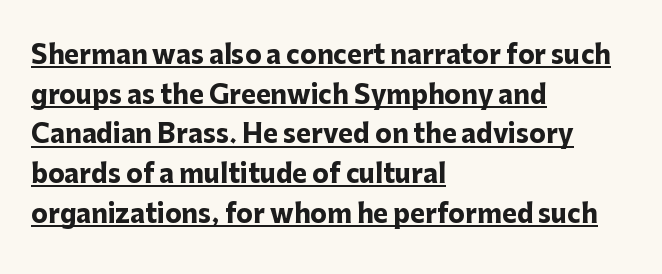
{"italic": "no", "bold": "yes", "underline": "yes", "align": "left", "line_spacing": "normal", "line_spacing_ratio": 1.59, "letter_spacing": "normal", "letter_spacing_em": 0.0, "glyph_px": 25}
